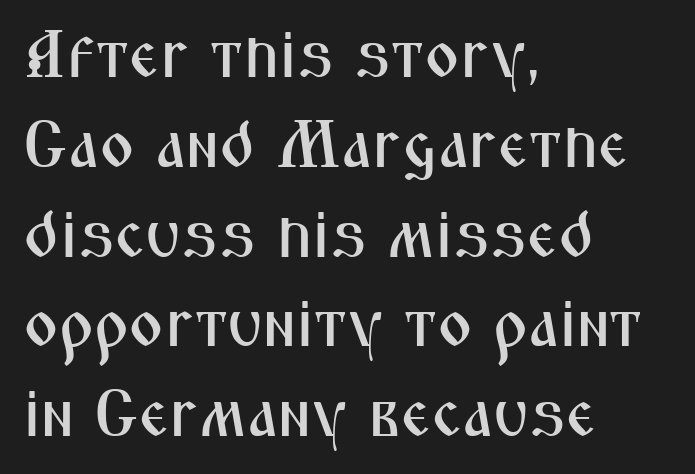
{"serif": "no", "italic": "no", "width": "condensed", "stroke_contrast": "medium", "x_height": "medium", "monospaced": "no", "underline": "no", "align": "left", "line_spacing": "normal", "line_spacing_ratio": 1.34, "letter_spacing": "normal", "letter_spacing_em": 0.0, "glyph_px": 67}
